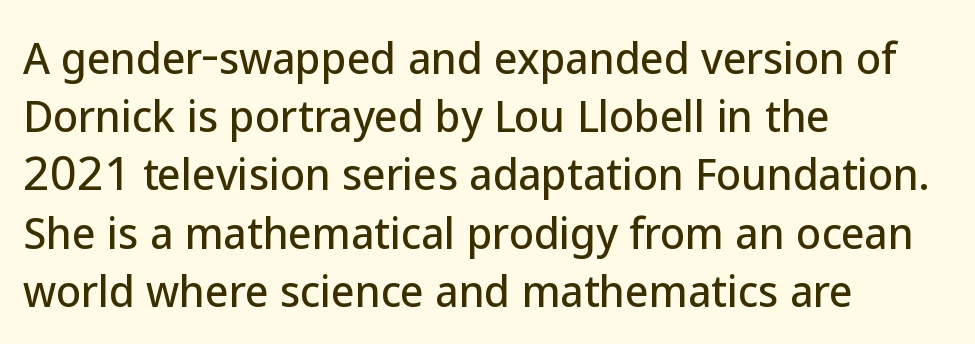
Q: Is the text italic (slanted)? A: No, it is upright.
Q: Is the typeface a serif or a sans-serif typeface? A: Sans-serif.
Q: Is the text underlined? A: No.
Q: How is the paragraph aligned? A: Left-aligned.
Q: Is the spacing between letters normal or unusually wide? A: Normal.
Q: Is the spacing between lines tight, normal or loose? A: Normal.
Q: Width (condensed, normal, or wide)? A: Normal.
Q: Stroke contrast? A: Low.
Q: x-height? A: Medium.
Q: Monospaced? A: No.
